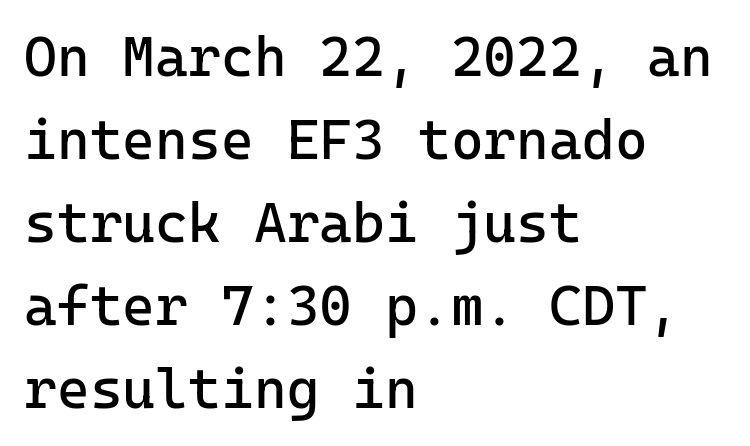
The image shows 56 px regular-weight sans-serif type, upright, monospaced; set left-aligned, normal line spacing (1.48x), normal letter spacing, not underlined; low stroke contrast and a medium x-height.
